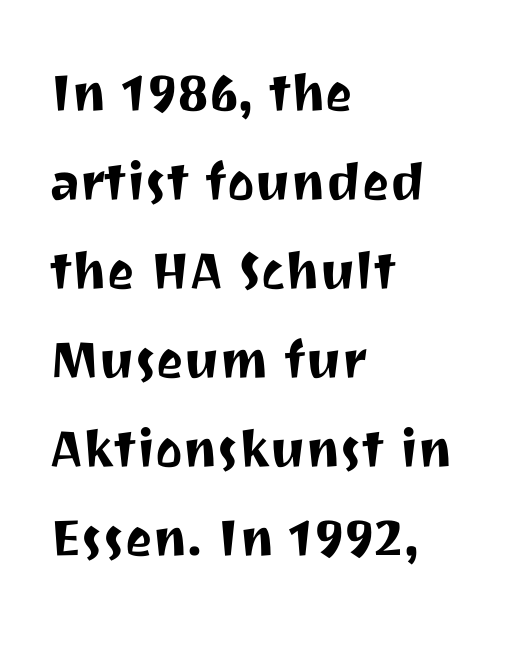
The image shows 65 px sans-serif type, upright; set left-aligned, normal line spacing (1.37x), normal letter spacing, not underlined; medium stroke contrast and a medium x-height.
